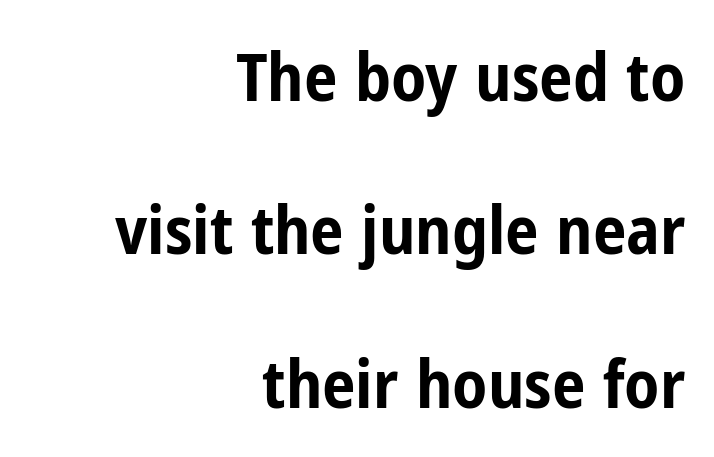
The image shows 67 px bold, condensed sans-serif type, upright; set right-aligned, loose line spacing (2.29x), normal letter spacing, not underlined; low stroke contrast and a medium x-height.
